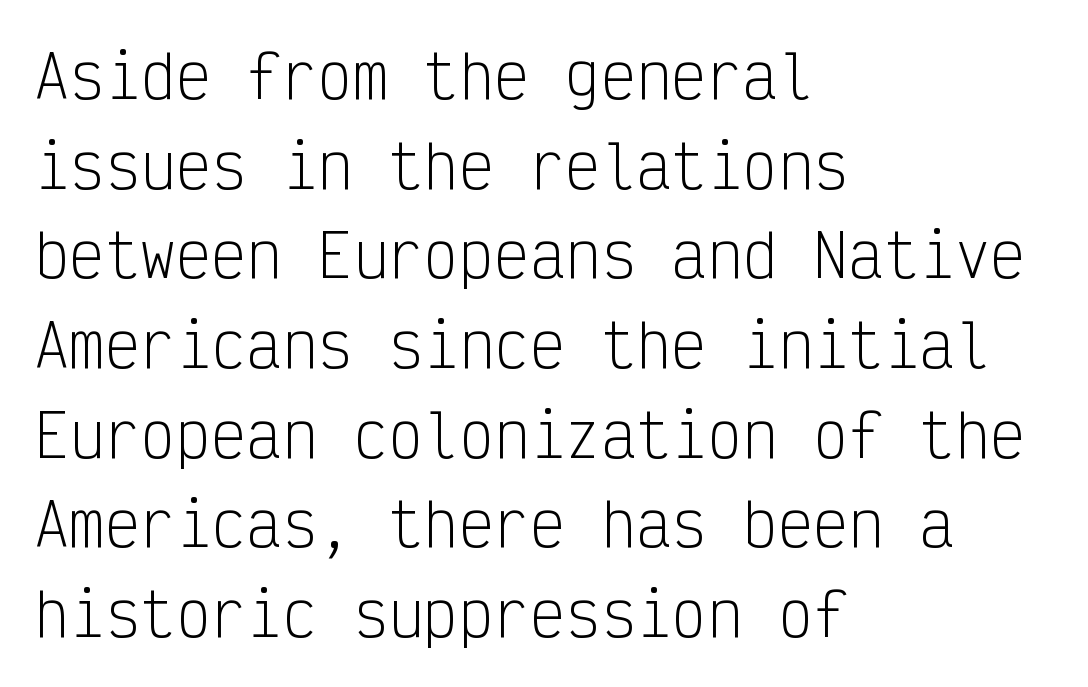
Leading: standard. Unbolded letterforms with no extra heft. Is there any slant? The stems are plumb. The letters carry no serifs — their stems end cleanly without finishing strokes. Alignment: flush left. Looks like terminal output: every glyph gets an equal slot.
